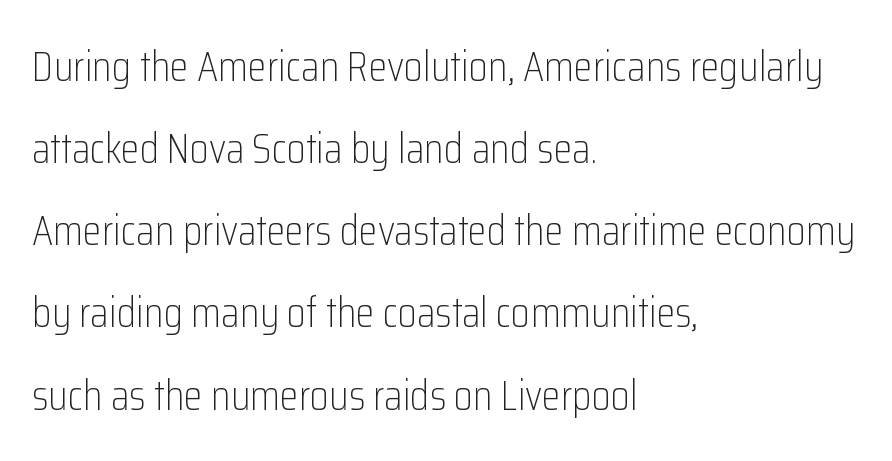
The image shows 43 px light, condensed sans-serif type, upright; set left-aligned, loose line spacing (1.91x), normal letter spacing, not underlined; low stroke contrast and a medium x-height.
